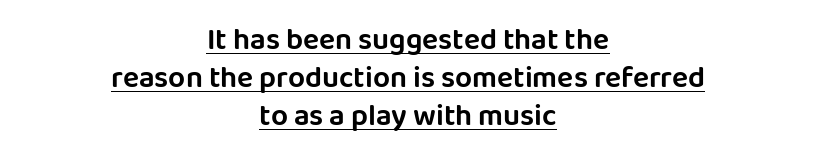
The words here are underlined. The characters display no serif detailing; their extremities are plain. Posture: upright roman. Line spacing here is normal. What stands out about the letter spacing? Nothing — it is the standard amount.
